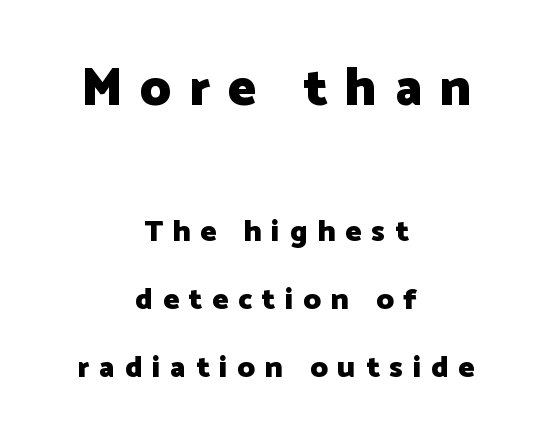
Which chunk is bigger? The first one — the top block dwarfs the bottom. Vertical spacing — loose. Notice how the passage keeps no hard edge, just a central spine. Typesetter's note: full bold, strokes at maximum text heaviness. Tracking here is generous; glyphs stand well apart from one another. Posture: vertical.
